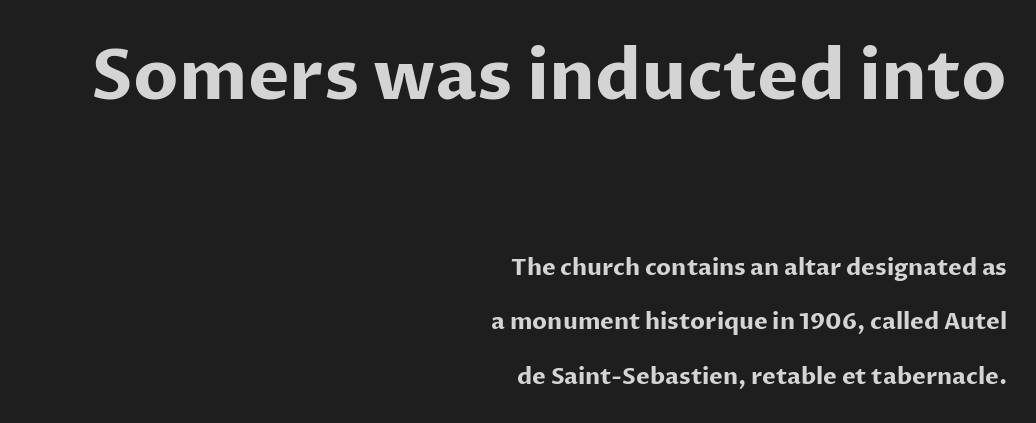
A great deal of white space separates one row of letters from the next. Does the bottom block carry the larger type? No, the top block does. Notice how the passage keeps a crisp vertical edge on the right only. Are there feet on the stems? There aren't — it's a sans. Typographic density is high because the face is bold.
